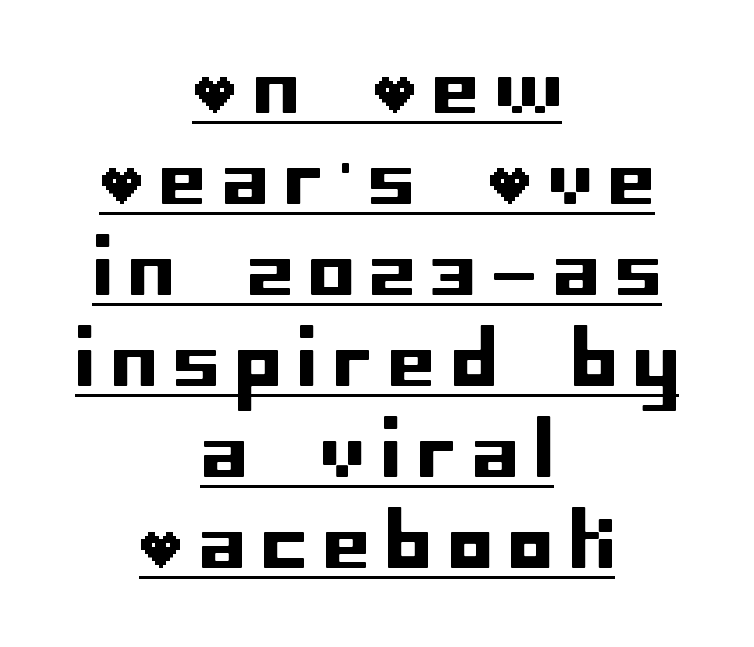
Q: Is the text italic (slanted)? A: No, it is upright.
Q: Is the typeface a serif or a sans-serif typeface? A: Sans-serif.
Q: Is the text underlined? A: Yes.
Q: How is the paragraph aligned? A: Centered.
Q: Is the spacing between letters normal or unusually wide? A: Unusually wide.
Q: Width (condensed, normal, or wide)? A: Normal.
Q: Stroke contrast? A: Low.
Q: x-height? A: Large.
